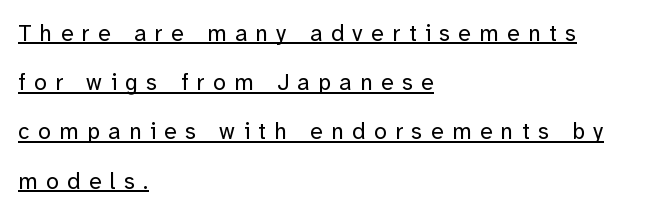
Q: Is the text bold? A: No.
Q: Is the text italic (slanted)? A: No, it is upright.
Q: Is the text underlined? A: Yes.
Q: How is the paragraph aligned? A: Left-aligned.
Q: Is the spacing between letters normal or unusually wide? A: Unusually wide.
Q: Is the spacing between lines tight, normal or loose? A: Loose.
